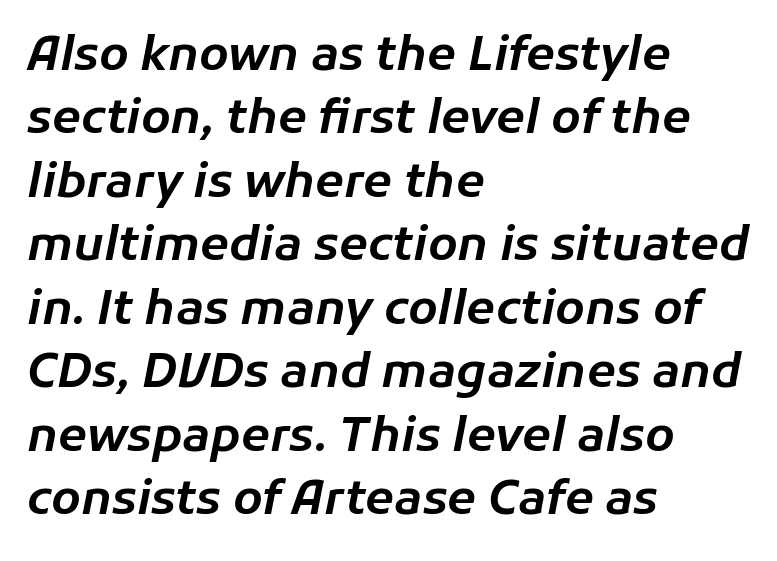
{"italic": "yes", "lean": "right", "slant_degrees": 11, "width": "normal", "stroke_contrast": "low", "x_height": "medium", "monospaced": "no", "underline": "no", "align": "left", "line_spacing": "normal", "line_spacing_ratio": 1.35, "letter_spacing": "normal", "letter_spacing_em": 0.0, "glyph_px": 47}
